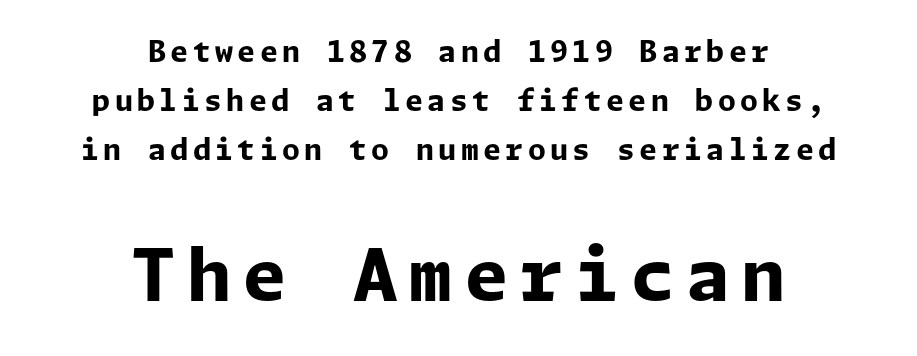
Q: Is the text bold? A: Yes.
Q: Is the text italic (slanted)? A: No, it is upright.
Q: Is the typeface a serif or a sans-serif typeface? A: Sans-serif.
Q: Is the text underlined? A: No.
Q: How is the paragraph aligned? A: Centered.
Q: Is the spacing between lines tight, normal or loose? A: Normal.
Q: Which block of text is set in a larger size, the first (top) or the second (bottom)? A: The second (bottom) one.
Q: Width (condensed, normal, or wide)? A: Normal.
Q: Stroke contrast? A: Low.
Q: x-height? A: Medium.
